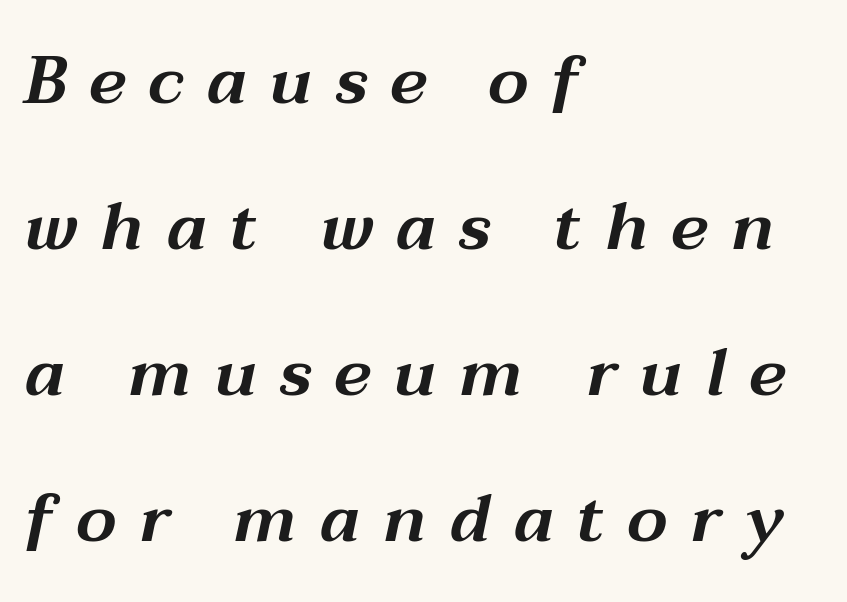
{"italic": "yes", "lean": "right", "slant_degrees": 12, "width": "wide", "stroke_contrast": "medium", "x_height": "medium", "monospaced": "no", "underline": "no", "align": "left", "line_spacing": "loose", "line_spacing_ratio": 2.18, "letter_spacing": "wide", "letter_spacing_em": 0.34, "glyph_px": 67}
